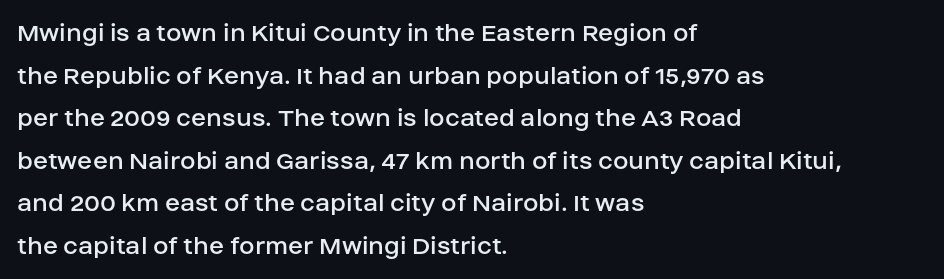
Q: Is the text bold? A: No.
Q: Is the text italic (slanted)? A: No, it is upright.
Q: Is the typeface a serif or a sans-serif typeface? A: Sans-serif.
Q: Is the text underlined? A: No.
Q: How is the paragraph aligned? A: Left-aligned.
Q: Is the spacing between letters normal or unusually wide? A: Normal.
Q: Is the spacing between lines tight, normal or loose? A: Normal.
Q: Width (condensed, normal, or wide)? A: Normal.
Q: Stroke contrast? A: Low.
Q: x-height? A: Large.
Q: Monospaced? A: No.
